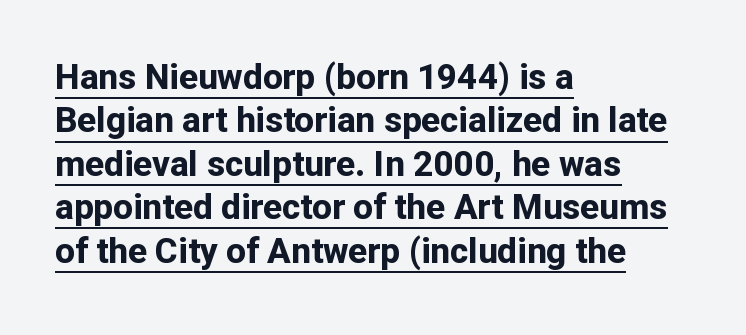
The image shows 35 px bold sans-serif type, upright; set left-aligned, line spacing 1.24x, normal letter spacing, underlined; low stroke contrast and a medium x-height.
